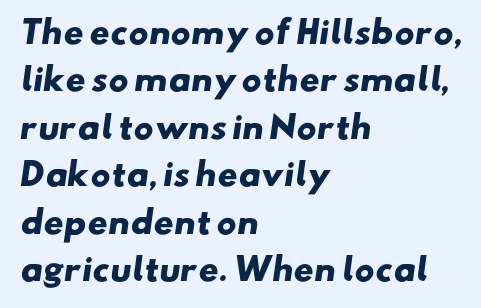
Typographically, this falls in the sans-serif category. This sample uses plain, unmodified letter spacing. Nobody drew a line under any word here. Proportional: the letters do not fall into vertical columns.
